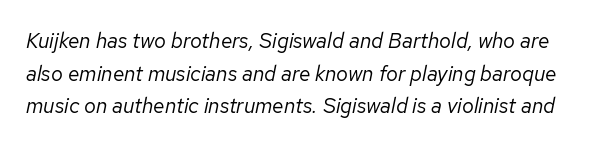
The image shows 21 px text type, italic (leaning right); set normal line spacing (1.55x), normal letter spacing, not underlined.
